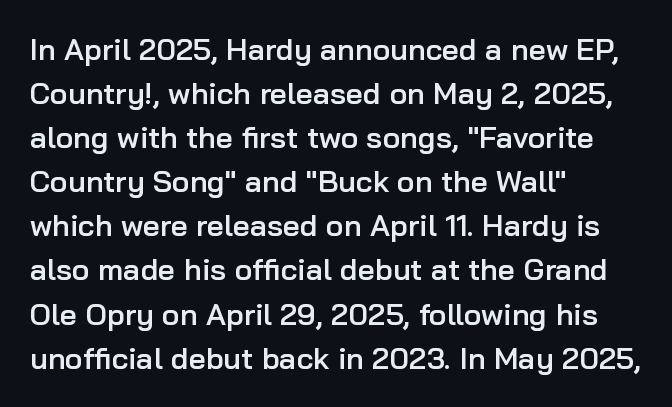
Q: Is the text bold? A: Semi-bold.
Q: Is the text italic (slanted)? A: No, it is upright.
Q: Is the typeface a serif or a sans-serif typeface? A: Sans-serif.
Q: Is the text underlined? A: No.
Q: How is the paragraph aligned? A: Left-aligned.
Q: Is the spacing between letters normal or unusually wide? A: Normal.
Q: Is the spacing between lines tight, normal or loose? A: Normal.
Q: Width (condensed, normal, or wide)? A: Normal.
Q: Stroke contrast? A: Low.
Q: x-height? A: Medium.
Q: Monospaced? A: No.
